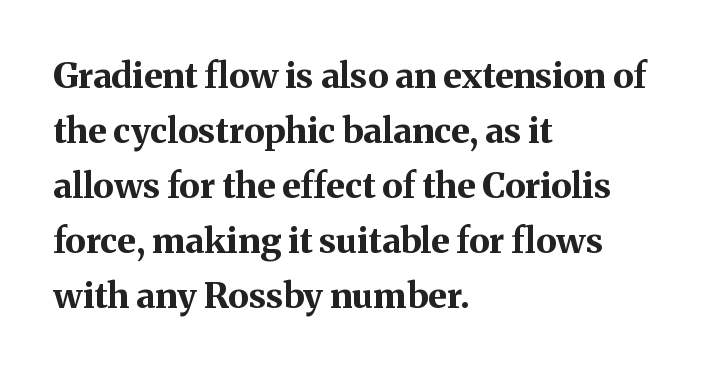
These lines stack with their left ends in a neat column. Nobody touched the tracking dial on this one. The glyphs are unaccompanied by any horizontal stroke below them. Do the letters lean? They stand straight.
